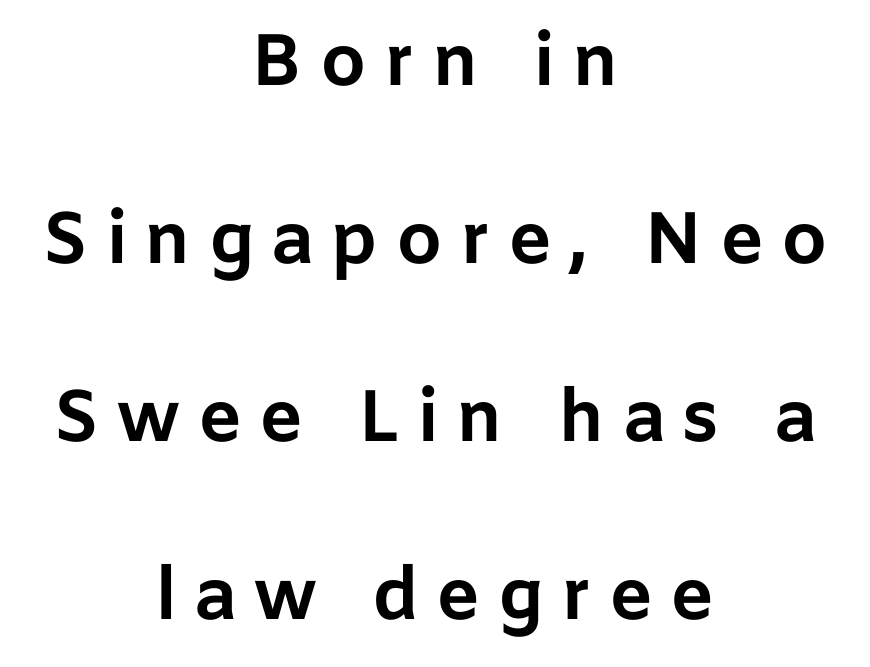
Q: Is the text bold? A: Yes.
Q: Is the text italic (slanted)? A: No, it is upright.
Q: Is the typeface a serif or a sans-serif typeface? A: Sans-serif.
Q: Is the text underlined? A: No.
Q: How is the paragraph aligned? A: Centered.
Q: Is the spacing between letters normal or unusually wide? A: Unusually wide.
Q: Is the spacing between lines tight, normal or loose? A: Loose.
Q: Width (condensed, normal, or wide)? A: Normal.
Q: Stroke contrast? A: Low.
Q: x-height? A: Medium.
Q: Monospaced? A: No.
